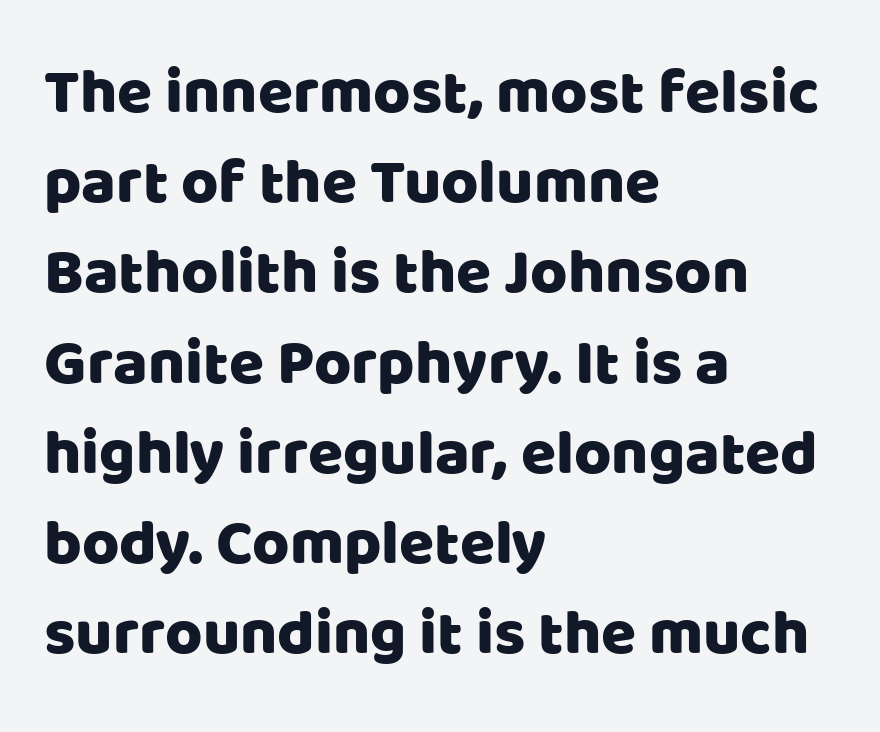
Q: Is the text italic (slanted)? A: No, it is upright.
Q: Is the typeface a serif or a sans-serif typeface? A: Sans-serif.
Q: Is the text underlined? A: No.
Q: How is the paragraph aligned? A: Left-aligned.
Q: Is the spacing between letters normal or unusually wide? A: Normal.
Q: Is the spacing between lines tight, normal or loose? A: Normal.
Q: Width (condensed, normal, or wide)? A: Normal.
Q: Stroke contrast? A: Low.
Q: x-height? A: Large.
Q: Monospaced? A: No.
